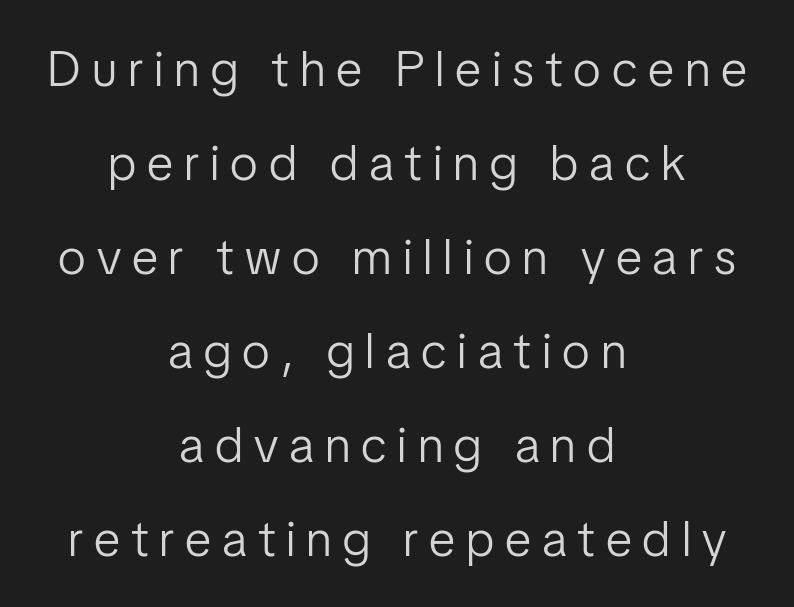
Q: Is the text bold? A: No.
Q: Is the text italic (slanted)? A: No, it is upright.
Q: Is the typeface a serif or a sans-serif typeface? A: Sans-serif.
Q: Is the text underlined? A: No.
Q: How is the paragraph aligned? A: Centered.
Q: Is the spacing between letters normal or unusually wide? A: Unusually wide.
Q: Width (condensed, normal, or wide)? A: Condensed.
Q: Stroke contrast? A: Low.
Q: x-height? A: Medium.
Q: Monospaced? A: No.
